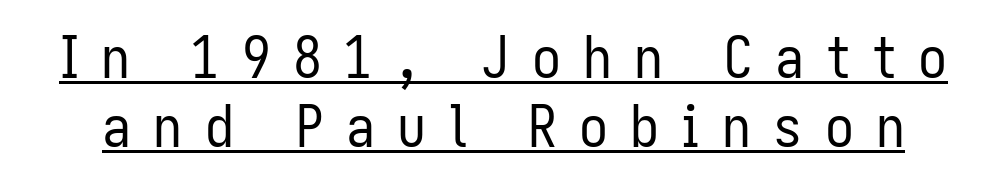
{"serif": "no", "italic": "no", "bold": "no", "weight": "regular", "width": "condensed", "stroke_contrast": "low", "x_height": "medium", "monospaced": "no", "underline": "yes", "line_spacing_ratio": 1.19, "letter_spacing": "wide", "letter_spacing_em": 0.38, "glyph_px": 58}
